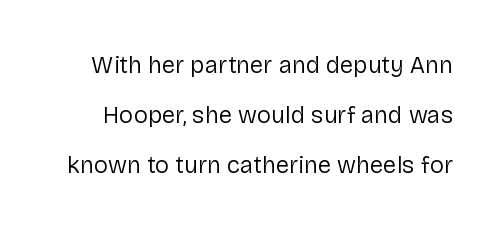
{"italic": "no", "bold": "no", "underline": "no", "line_spacing": "loose", "line_spacing_ratio": 2.09, "letter_spacing": "normal", "letter_spacing_em": 0.0, "glyph_px": 24}
